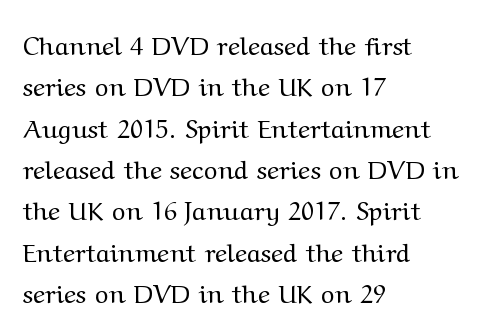
Each stroke keeps to a modest, everyday thickness or less. Whoever set this chose a conventional vertical rhythm. Caption: multi-line text, flush left, ragged right. Underlining? Definitely not there.
